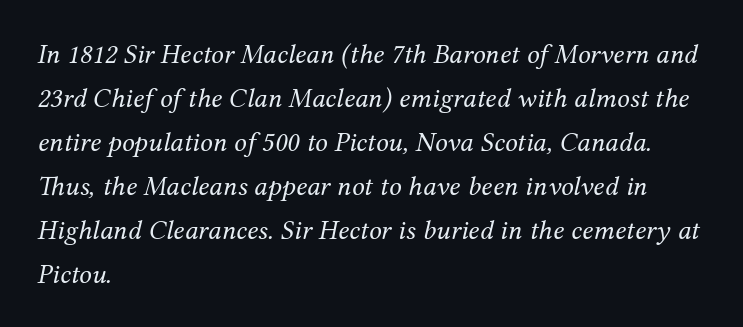
{"serif": "yes", "italic": "yes", "lean": "right", "slant_degrees": 12, "bold": "no", "weight": "regular", "width": "normal", "stroke_contrast": "medium", "x_height": "medium", "monospaced": "no", "underline": "no", "align": "left", "line_spacing": "normal", "line_spacing_ratio": 1.57, "letter_spacing": "normal", "letter_spacing_em": 0.0, "glyph_px": 28}
